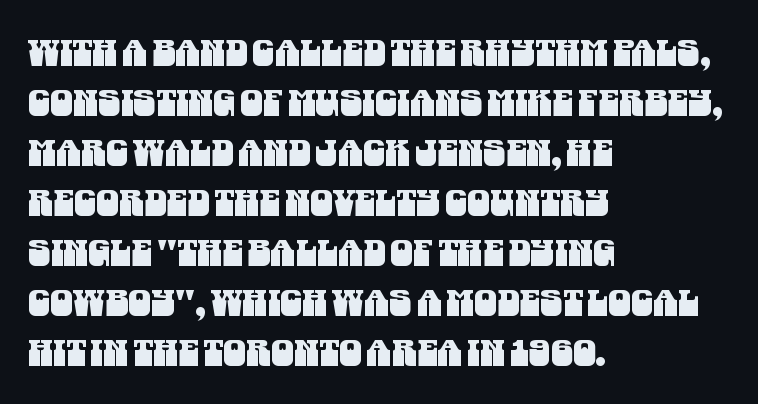
The passage shown is typed in a proportional face where columns would drift. Check where the strokes stop: nothing finishes them off — pure sans. The rendering keeps characters at their native spacing. The rag falls on the right side of this text block.
